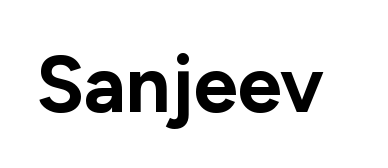
{"serif": "no", "italic": "no", "bold": "yes", "weight": "bold", "width": "normal", "stroke_contrast": "low", "x_height": "medium", "monospaced": "no", "underline": "no", "letter_spacing": "normal", "letter_spacing_em": 0.0, "glyph_px": 79}
